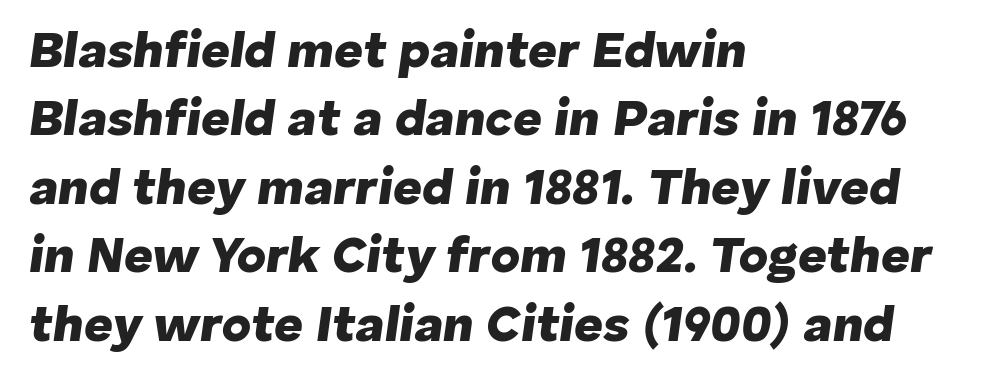
The passage shown is typed in a proportional face where columns would drift. Descenders are the only things crossing below the line. The letterforms sit shoulder to shoulder at normal distance. The vertical gap from one line to the next is medium. Style check: oblique. These lines stack with their left ends in a neat column.
